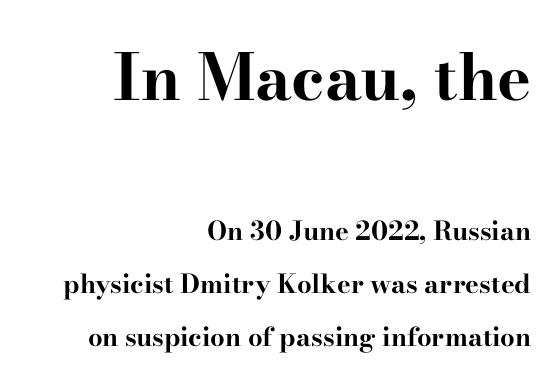
Q: Is the text bold? A: Yes.
Q: Is the text italic (slanted)? A: No, it is upright.
Q: Is the typeface a serif or a sans-serif typeface? A: Serif.
Q: Is the text underlined? A: No.
Q: How is the paragraph aligned? A: Right-aligned.
Q: Is the spacing between letters normal or unusually wide? A: Normal.
Q: Is the spacing between lines tight, normal or loose? A: Loose.
Q: Which block of text is set in a larger size, the first (top) or the second (bottom)? A: The first (top) one.
Q: Width (condensed, normal, or wide)? A: Wide.
Q: Stroke contrast? A: High.
Q: x-height? A: Small.
Q: Monospaced? A: No.
